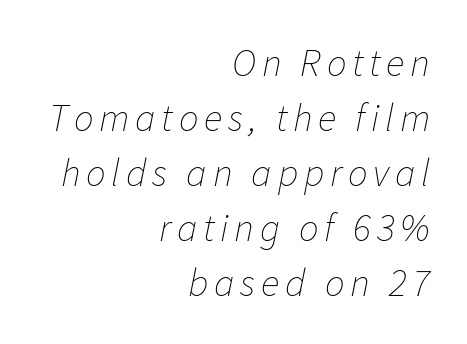
Q: Is the text bold? A: No.
Q: Is the text italic (slanted)? A: Yes, it leans right by about 11 degrees.
Q: Is the text underlined? A: No.
Q: How is the paragraph aligned? A: Right-aligned.
Q: Is the spacing between lines tight, normal or loose? A: Normal.
Q: Width (condensed, normal, or wide)? A: Normal.
Q: Stroke contrast? A: Low.
Q: x-height? A: Medium.
Q: Monospaced? A: No.
